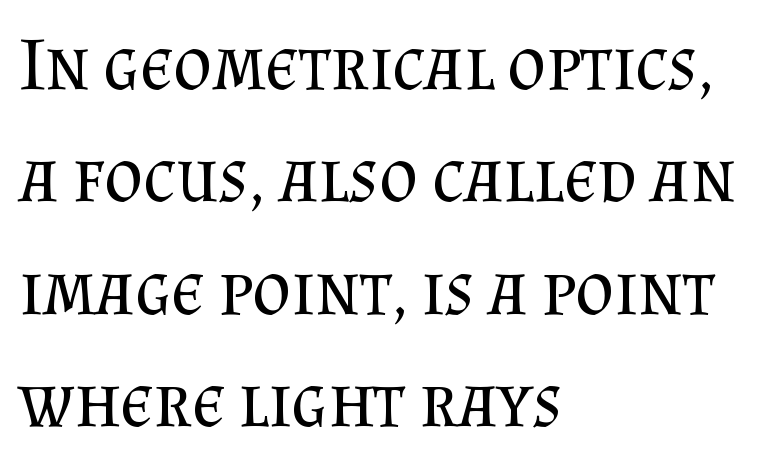
{"serif": "yes", "italic": "no", "bold": "no", "weight": "regular", "width": "normal", "stroke_contrast": "medium", "x_height": "small", "monospaced": "no", "underline": "no", "align": "left", "line_spacing": "normal", "line_spacing_ratio": 1.52, "letter_spacing": "normal", "letter_spacing_em": 0.0, "glyph_px": 74}
